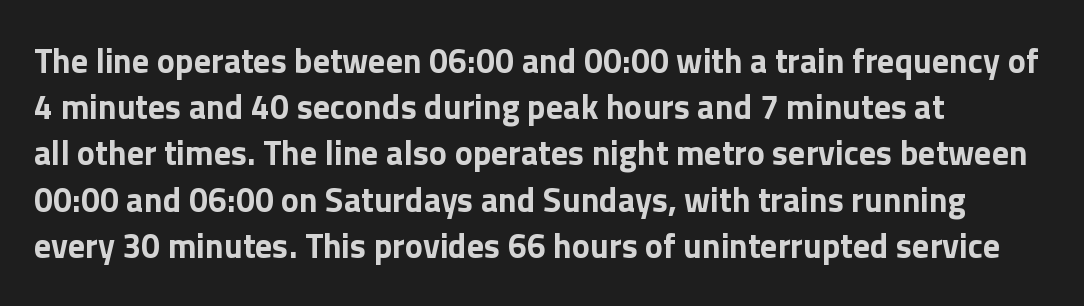
The image shows 34 px bold sans-serif type, upright; set left-aligned, normal line spacing (1.36x), normal letter spacing, not underlined; low stroke contrast and a medium x-height.
